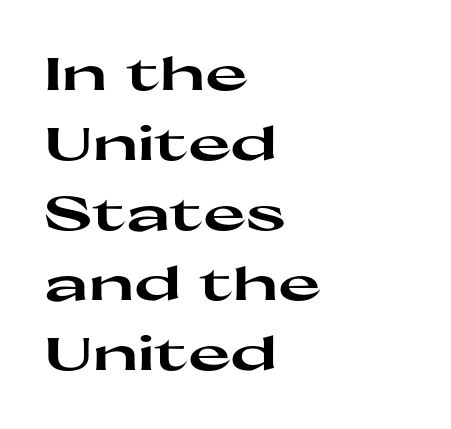
The image shows 46 px heavy, wide sans-serif type, upright; set left-aligned, normal line spacing (1.52x), normal letter spacing, not underlined; high stroke contrast and a medium x-height.
